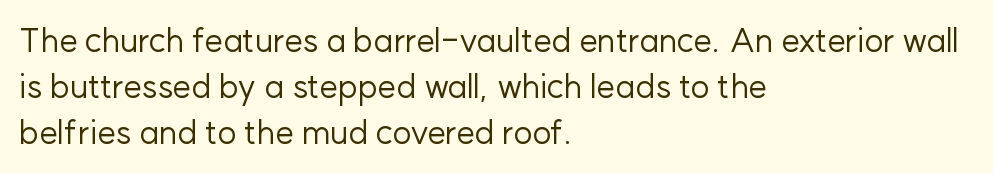
{"serif": "no", "italic": "no", "bold": "no", "weight": "regular", "width": "normal", "stroke_contrast": "low", "x_height": "medium", "monospaced": "no", "underline": "no", "align": "left", "line_spacing": "normal", "line_spacing_ratio": 1.4, "letter_spacing": "normal", "letter_spacing_em": 0.0, "glyph_px": 33}
